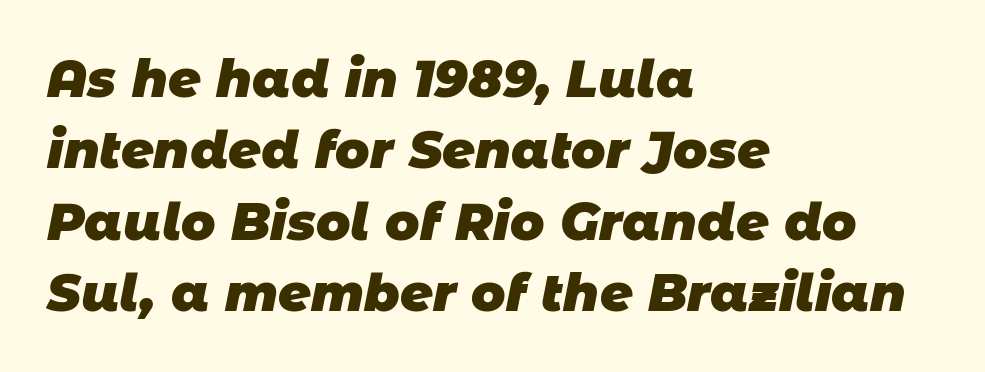
{"serif": "no", "bold": "yes", "weight": "heavy", "width": "normal", "stroke_contrast": "low", "x_height": "large", "monospaced": "no", "underline": "no", "align": "left", "line_spacing": "normal", "line_spacing_ratio": 1.4, "letter_spacing": "normal", "letter_spacing_em": 0.0, "glyph_px": 51}
